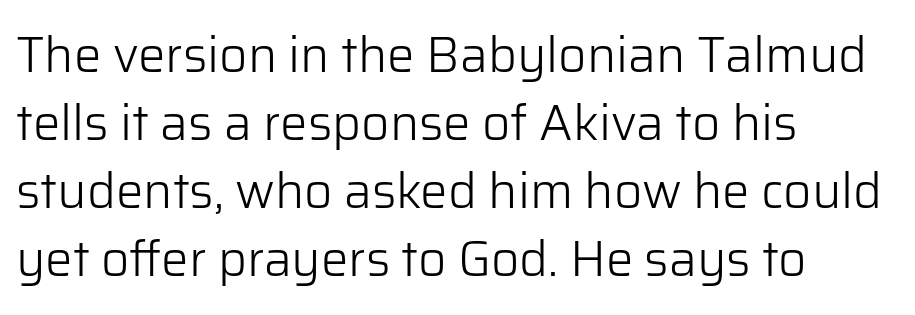
The passage shown has conventional tracking throughout. Note: no serifs on the glyphs. The baseline area is clear. The lettering holds an erect, upright posture throughout. The font is comparable to plain body text, perhaps lighter. Leftover space on each line is placed entirely after the last word.
